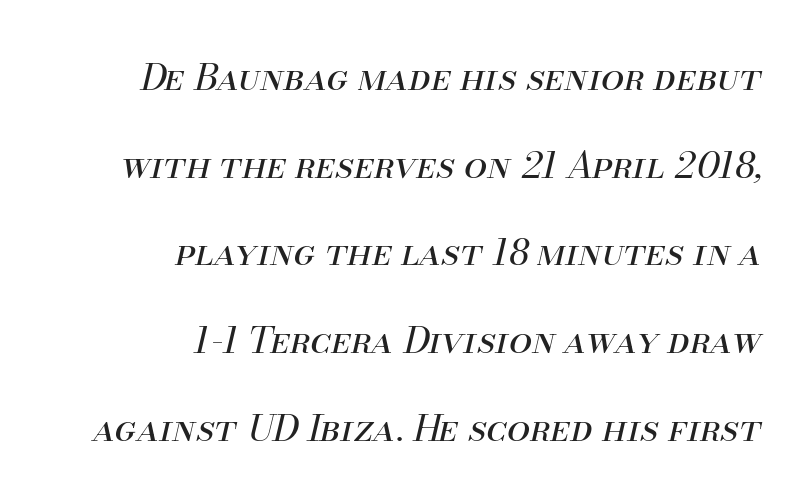
Q: Is the text bold? A: No.
Q: Is the text italic (slanted)? A: Yes, it leans right by about 13 degrees.
Q: Is the text underlined? A: No.
Q: How is the paragraph aligned? A: Right-aligned.
Q: Is the spacing between letters normal or unusually wide? A: Normal.
Q: Is the spacing between lines tight, normal or loose? A: Loose.
Q: Width (condensed, normal, or wide)? A: Normal.
Q: Stroke contrast? A: Medium.
Q: x-height? A: Small.
Q: Monospaced? A: No.
